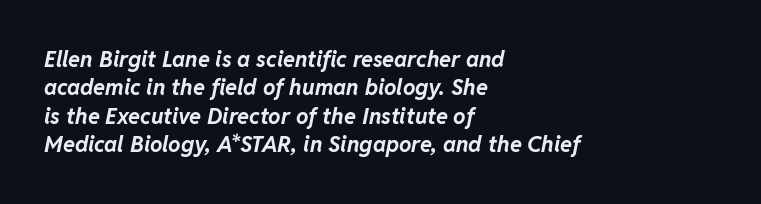
{"italic": "yes", "lean": "right", "slant_degrees": 11, "bold": "yes", "underline": "no", "align": "left", "line_spacing": "normal", "line_spacing_ratio": 1.29, "letter_spacing": "normal", "letter_spacing_em": 0.0, "glyph_px": 22}
